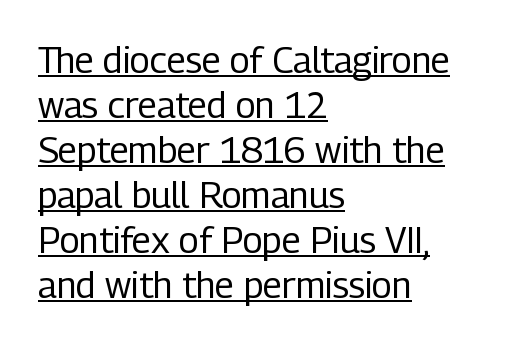
Q: Is the text bold? A: No.
Q: Is the text italic (slanted)? A: No, it is upright.
Q: Is the typeface a serif or a sans-serif typeface? A: Sans-serif.
Q: Is the text underlined? A: Yes.
Q: How is the paragraph aligned? A: Left-aligned.
Q: Is the spacing between letters normal or unusually wide? A: Normal.
Q: Is the spacing between lines tight, normal or loose? A: Normal.
Q: Width (condensed, normal, or wide)? A: Condensed.
Q: Stroke contrast? A: Low.
Q: x-height? A: Medium.
Q: Monospaced? A: No.
